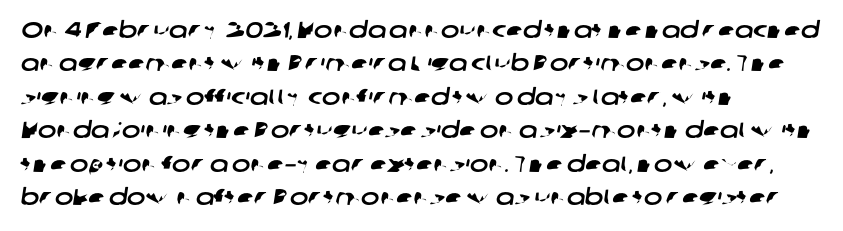
{"underline": "no", "align": "left", "line_spacing": "normal", "line_spacing_ratio": 1.52, "letter_spacing": "normal", "letter_spacing_em": 0.0, "glyph_px": 22}
